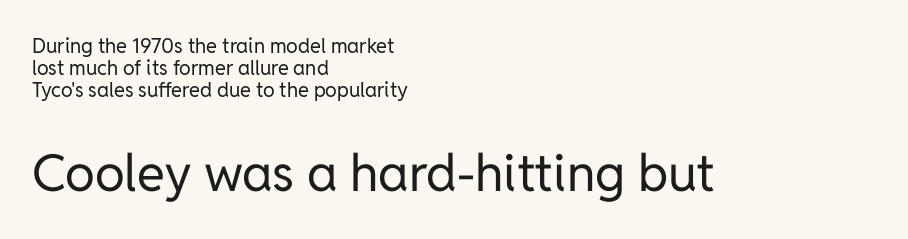
The horizontal fit of the characters is conventional and even. Reading top to bottom, the characters get bigger at the block break. Interline gaps are noticeably narrow in this sample. Characters remain perfectly vertical along every line. Think standard paragraph weight, or any step lighter than that.
